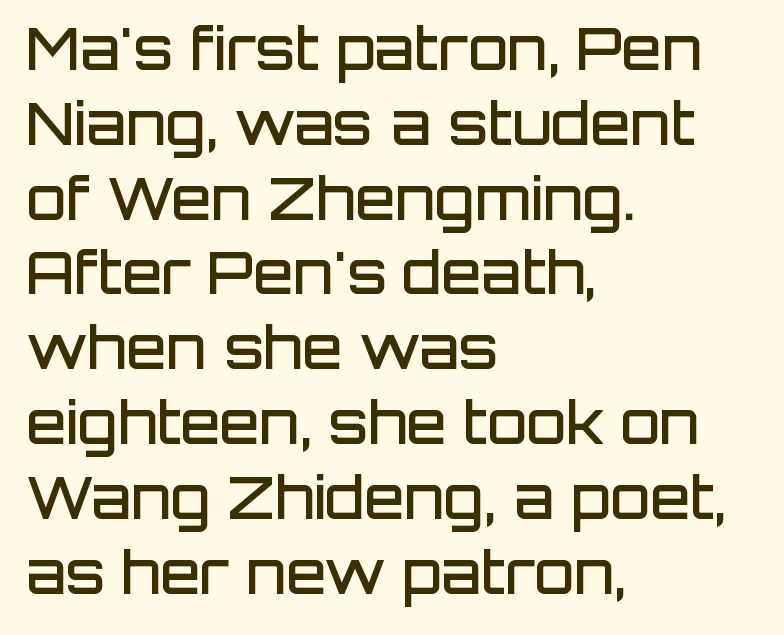
{"serif": "no", "italic": "no", "bold": "semi", "weight": "semibold", "width": "normal", "stroke_contrast": "low", "x_height": "large", "monospaced": "no", "underline": "no", "align": "left", "line_spacing": "normal", "line_spacing_ratio": 1.29, "letter_spacing": "normal", "letter_spacing_em": 0.0, "glyph_px": 58}
